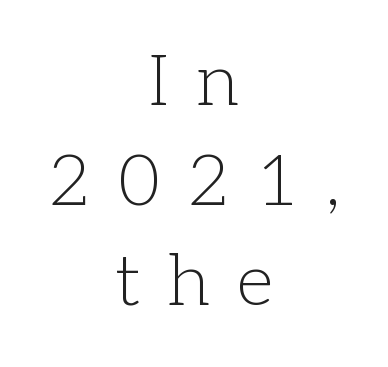
Q: Is the text bold? A: No.
Q: Is the text italic (slanted)? A: No, it is upright.
Q: Is the typeface a serif or a sans-serif typeface? A: Serif.
Q: Is the text underlined? A: No.
Q: How is the paragraph aligned? A: Centered.
Q: Is the spacing between letters normal or unusually wide? A: Unusually wide.
Q: Is the spacing between lines tight, normal or loose? A: Normal.
Q: Width (condensed, normal, or wide)? A: Normal.
Q: Stroke contrast? A: Low.
Q: x-height? A: Medium.
Q: Monospaced? A: No.
